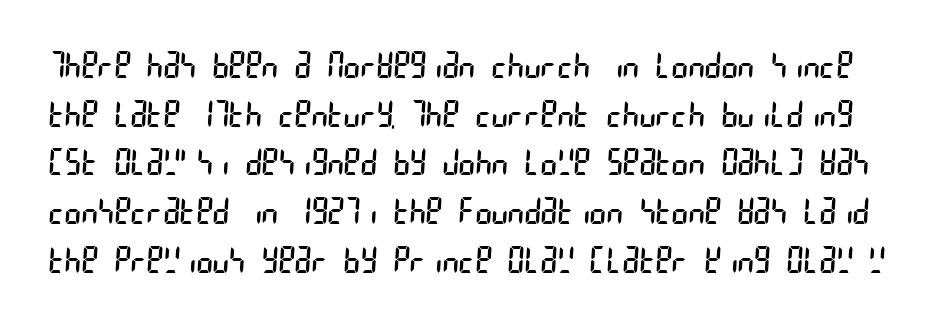
{"serif": "no", "bold": "no", "weight": "regular", "width": "condensed", "stroke_contrast": "low", "x_height": "large", "underline": "no", "line_spacing": "normal", "line_spacing_ratio": 1.39, "letter_spacing": "normal", "letter_spacing_em": 0.0, "glyph_px": 35}
